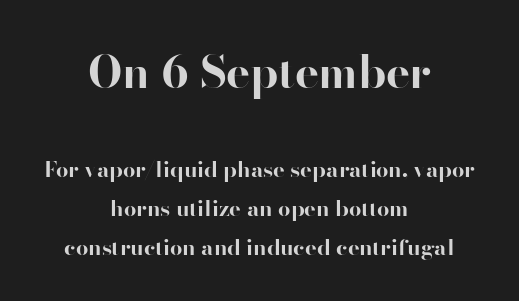
No extra tracking has been applied to these lines. A typesetter would call this proportional, since set widths differ per character. The passage shown begins with its larger block and ends with its smaller one. This sample uses an upright cut, with every glyph sitting square on the baseline. Stroke thickness is high; the sample reads as a true bold.
